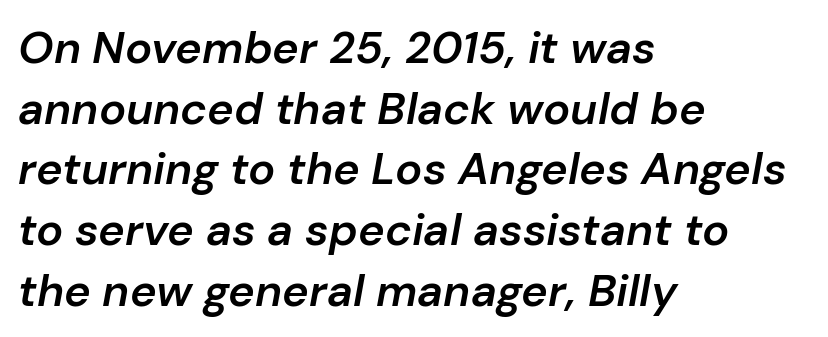
The zone under the glyphs is completely vacant. The letters advance in unequal steps, a hallmark of proportional type. Emphasis-style slanted type is in use. This block has exactly the height ordinary leading produces. A somewhat darkened texture: the type is semibold rather than bold.
